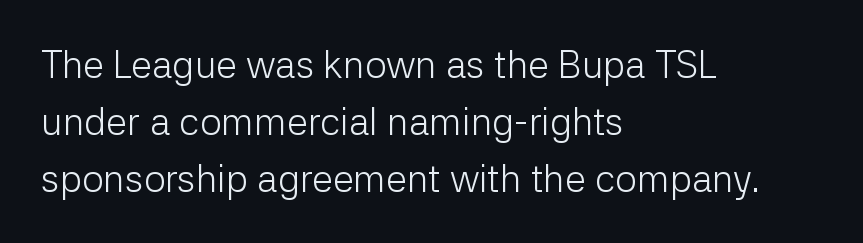
The image shows 38 px light sans-serif type, upright; set left-aligned, normal line spacing (1.5x), normal letter spacing, not underlined; low stroke contrast and a medium x-height.
